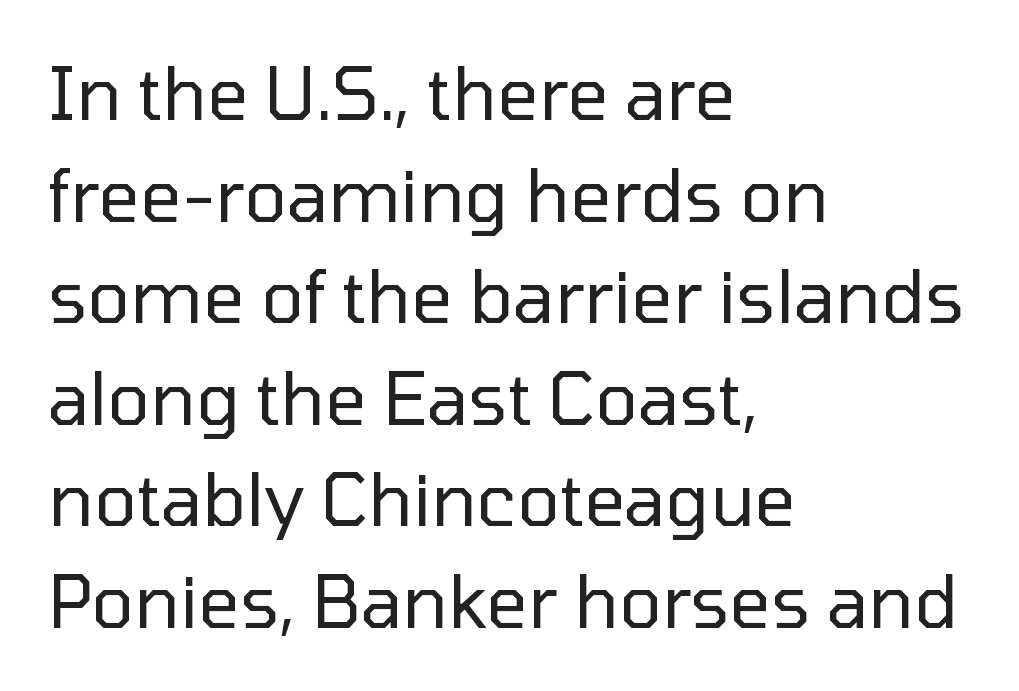
Ascenders rise straight up at ninety degrees. The paragraph has a hard left edge and a soft right edge. The rendering uses natural spacing where letterforms have individual widths. The font family rendered here belongs to the sans-serif group. The font sits on the lighter half of the weight spectrum, regular included.
